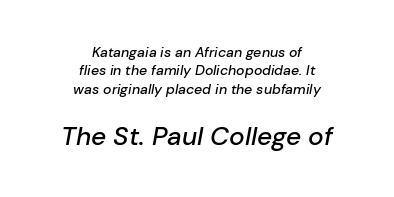
{"italic": "yes", "lean": "right", "slant_degrees": 10, "underline": "no", "align": "center", "line_spacing": "normal", "line_spacing_ratio": 1.31, "letter_spacing": "normal", "letter_spacing_em": 0.0, "larger_block": "second", "size_ratio": 1.86, "glyph_px": 26}
